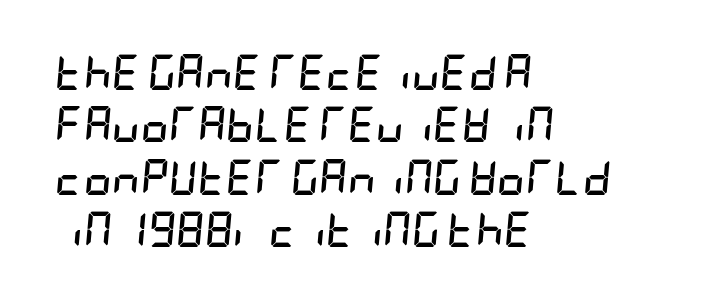
The image shows 35 px semibold, condensed type, italic (leaning right); set left-aligned, normal line spacing (1.5x), normal letter spacing, not underlined; low stroke contrast and a large x-height.
